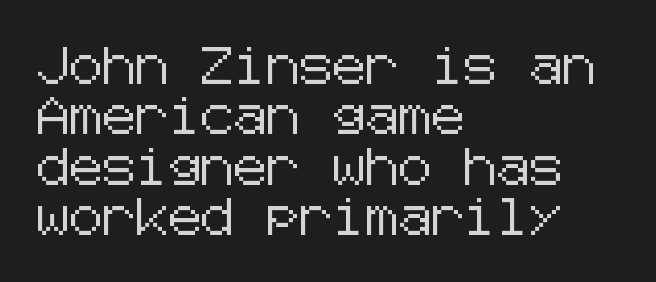
Q: Is the text italic (slanted)? A: No, it is upright.
Q: Is the typeface a serif or a sans-serif typeface? A: Sans-serif.
Q: Is the text underlined? A: No.
Q: How is the paragraph aligned? A: Left-aligned.
Q: Is the spacing between letters normal or unusually wide? A: Normal.
Q: Is the spacing between lines tight, normal or loose? A: Normal.
Q: Width (condensed, normal, or wide)? A: Normal.
Q: Stroke contrast? A: Low.
Q: x-height? A: Medium.
